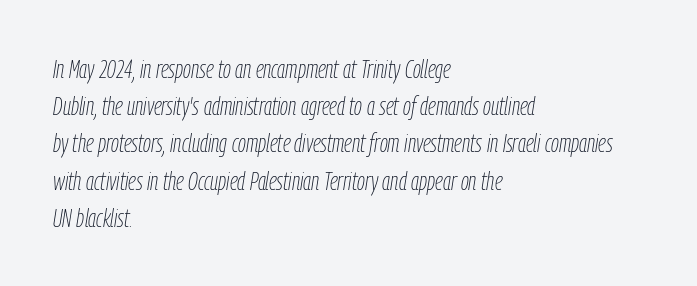
Q: Is the text bold? A: No.
Q: Is the text italic (slanted)? A: Yes, it leans right by about 9 degrees.
Q: Is the text underlined? A: No.
Q: How is the paragraph aligned? A: Left-aligned.
Q: Is the spacing between letters normal or unusually wide? A: Normal.
Q: Is the spacing between lines tight, normal or loose? A: Normal.
